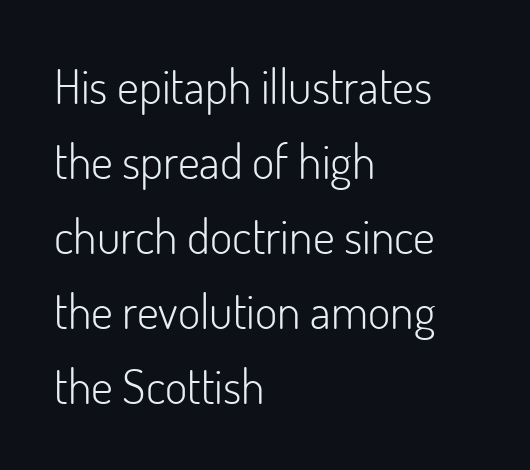
The image shows 48 px light sans-serif type, upright; set left-aligned, normal line spacing (1.56x), normal letter spacing, not underlined; low stroke contrast and a small x-height.
